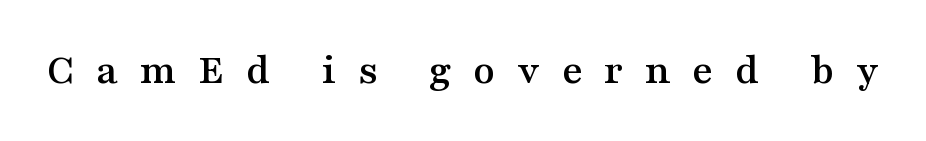
{"serif": "yes", "italic": "no", "width": "wide", "stroke_contrast": "medium", "x_height": "medium", "monospaced": "no", "underline": "no", "letter_spacing": "wide", "letter_spacing_em": 0.49, "glyph_px": 44}
